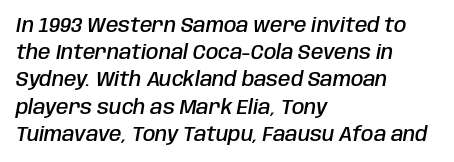
Q: Is the text bold? A: Semi-bold.
Q: Is the text italic (slanted)? A: Yes, it leans right by about 10 degrees.
Q: Is the text underlined? A: No.
Q: How is the paragraph aligned? A: Left-aligned.
Q: Is the spacing between letters normal or unusually wide? A: Normal.
Q: Is the spacing between lines tight, normal or loose? A: Normal.
